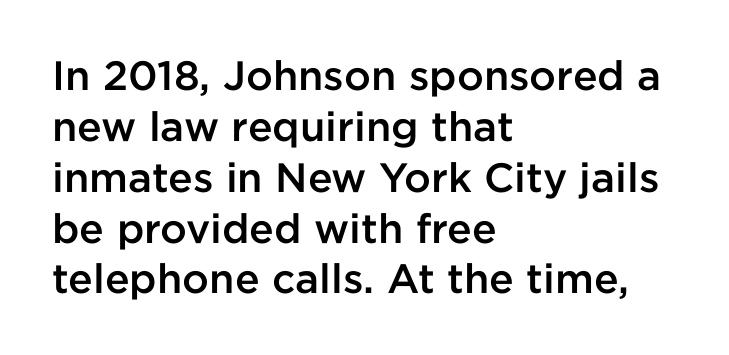
The image shows 41 px semibold sans-serif type, upright; set left-aligned, line spacing 1.24x, normal letter spacing, not underlined; low stroke contrast and a medium x-height.
